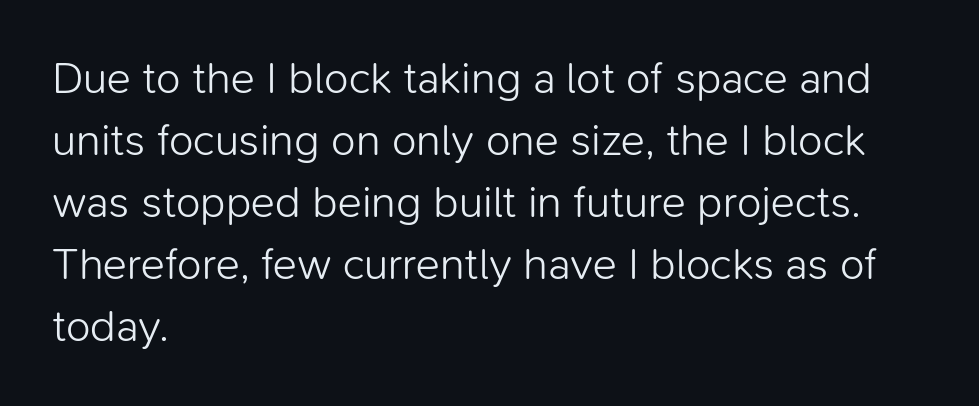
The image shows 45 px light sans-serif type, upright; set left-aligned, normal line spacing (1.38x), normal letter spacing, not underlined; low stroke contrast and a medium x-height.
